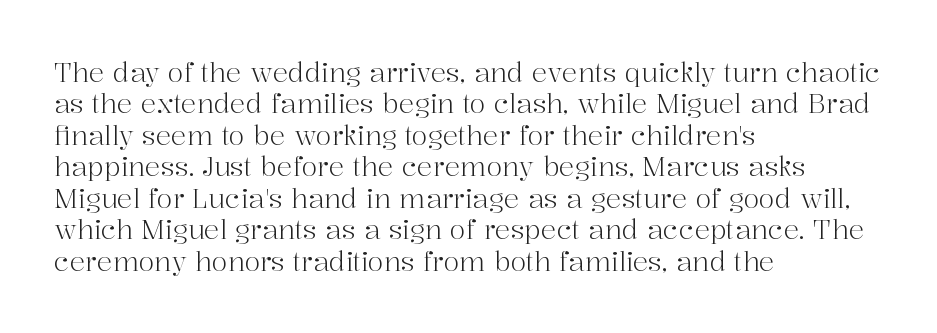
The image shows 26 px text type, upright; set left-aligned, line spacing 1.21x, normal letter spacing, not underlined.
